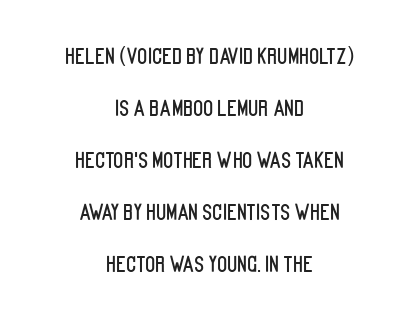
Q: Is the text italic (slanted)? A: No, it is upright.
Q: Is the text underlined? A: No.
Q: How is the paragraph aligned? A: Centered.
Q: Is the spacing between letters normal or unusually wide? A: Normal.
Q: Is the spacing between lines tight, normal or loose? A: Loose.
